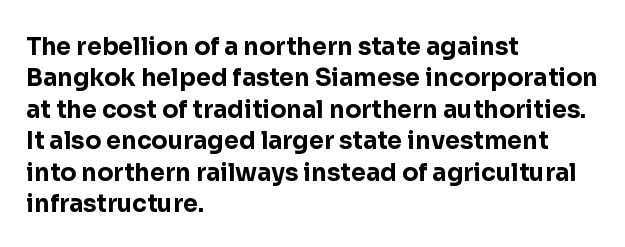
Caption: standard tracking, unaltered. In CSS terms this would be text-align: left. Unlike italic type, these characters show no tilt at all. A dark, heavy texture on the line: the type is bold.
